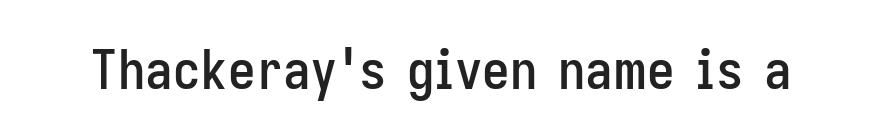
Q: Is the text italic (slanted)? A: No, it is upright.
Q: Is the typeface a serif or a sans-serif typeface? A: Sans-serif.
Q: Is the text underlined? A: No.
Q: Is the spacing between letters normal or unusually wide? A: Normal.
Q: Width (condensed, normal, or wide)? A: Condensed.
Q: Stroke contrast? A: Low.
Q: x-height? A: Medium.
Q: Monospaced? A: No.
